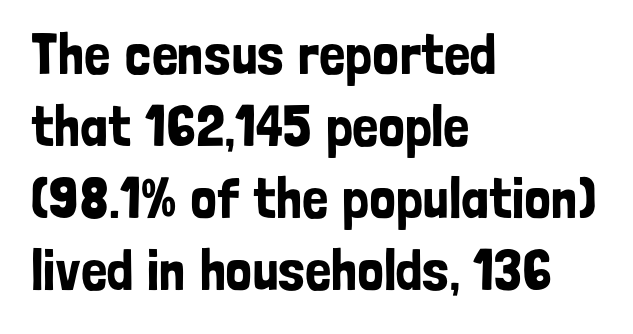
This sample has the flowing, uneven cadence of proportional lettering. Style check: upright. Horizontally, the lines are justified to the leading edge only. I'd call this a sans setting — the letters go barefoot.
